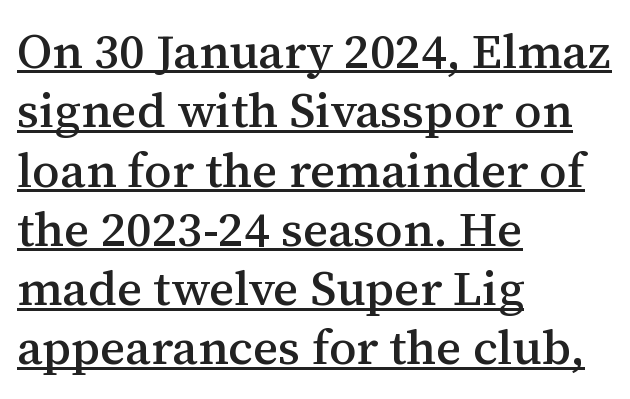
Q: Is the text italic (slanted)? A: No, it is upright.
Q: Is the typeface a serif or a sans-serif typeface? A: Serif.
Q: Is the text underlined? A: Yes.
Q: How is the paragraph aligned? A: Left-aligned.
Q: Is the spacing between letters normal or unusually wide? A: Normal.
Q: Width (condensed, normal, or wide)? A: Normal.
Q: Stroke contrast? A: Medium.
Q: x-height? A: Medium.
Q: Monospaced? A: No.
